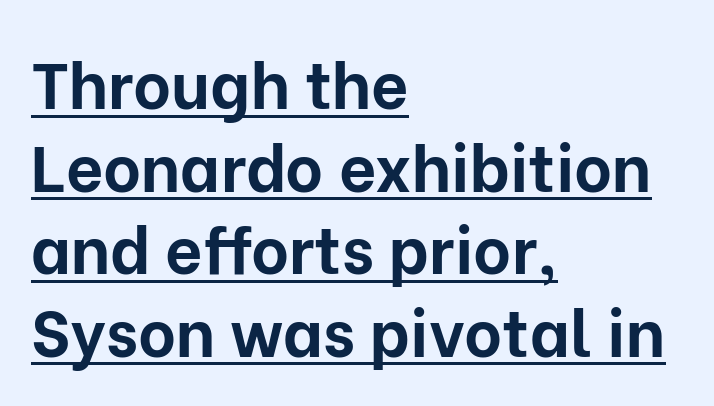
{"serif": "no", "italic": "no", "bold": "yes", "weight": "bold", "width": "normal", "stroke_contrast": "low", "x_height": "medium", "monospaced": "no", "underline": "yes", "align": "left", "line_spacing": "normal", "line_spacing_ratio": 1.27, "letter_spacing": "normal", "letter_spacing_em": 0.0, "glyph_px": 65}
